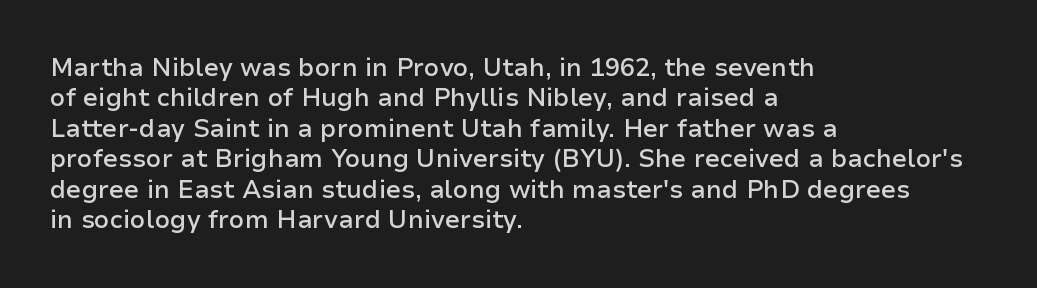
{"italic": "no", "bold": "semi", "underline": "no", "align": "left", "line_spacing_ratio": 1.22, "letter_spacing": "normal", "letter_spacing_em": 0.0, "glyph_px": 25}
